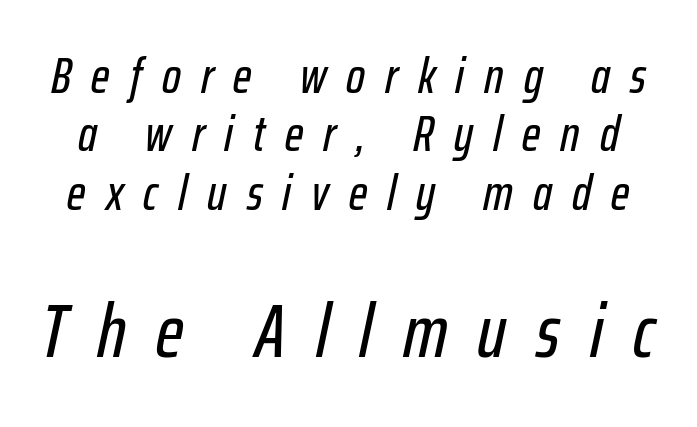
The image shows 75 px condensed type, italic (leaning right); set line spacing 1.17x, unusually wide letter spacing (+0.4 em), not underlined; the second (bottom) block is 1.5x larger; low stroke contrast and a medium x-height.
